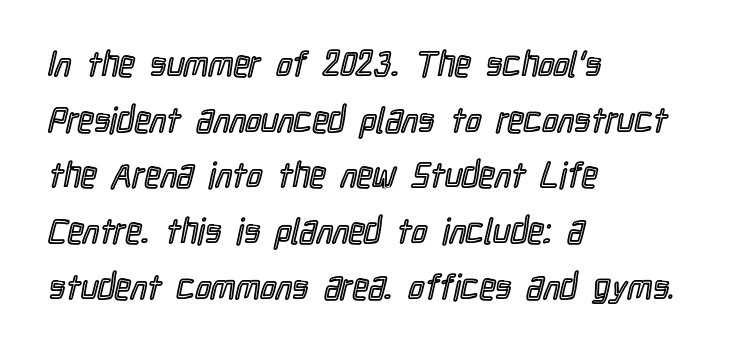
{"width": "condensed", "x_height": "medium", "monospaced": "no", "underline": "no", "align": "left", "line_spacing": "normal", "line_spacing_ratio": 1.59, "letter_spacing": "normal", "letter_spacing_em": 0.0, "glyph_px": 35}
